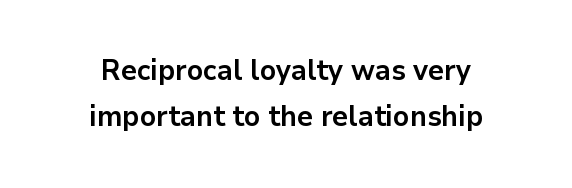
Q: Is the text bold? A: Yes.
Q: Is the text italic (slanted)? A: No, it is upright.
Q: Is the typeface a serif or a sans-serif typeface? A: Sans-serif.
Q: Is the text underlined? A: No.
Q: How is the paragraph aligned? A: Centered.
Q: Is the spacing between letters normal or unusually wide? A: Normal.
Q: Is the spacing between lines tight, normal or loose? A: Normal.
Q: Width (condensed, normal, or wide)? A: Normal.
Q: Stroke contrast? A: Low.
Q: x-height? A: Medium.
Q: Monospaced? A: No.
